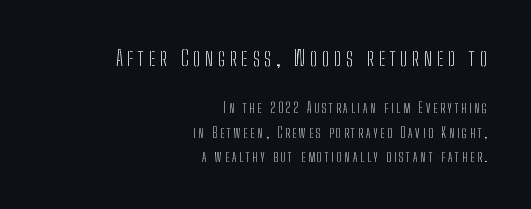
In this sample the first text group is rendered at the bigger scale. The tracking reads as deliberately expanded to a designer's eye. The gap between lines stays unmarked. Letters have the restrained weight of plain body copy at most. Vertical strokes here are truly vertical. Compared with a flush-left layout, this one pins lines to the opposite, right side.
